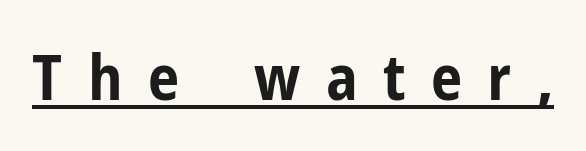
The image shows 63 px bold, condensed sans-serif type, upright; set unusually wide letter spacing (+0.4 em), underlined; low stroke contrast and a medium x-height.
